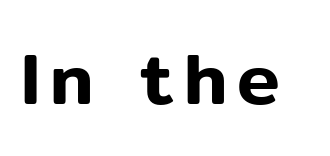
The image shows 72 px sans-serif type, upright; set not underlined; low stroke contrast and a medium x-height.
